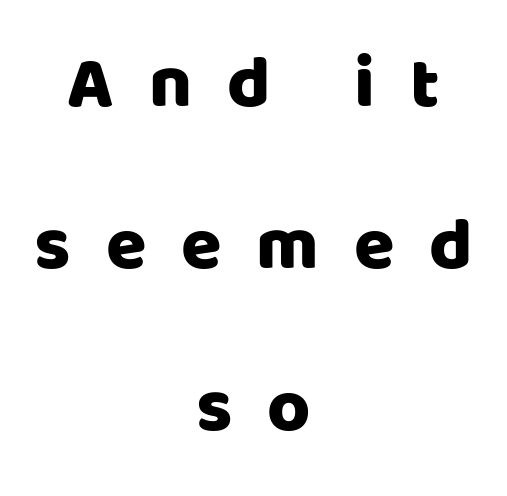
{"serif": "no", "italic": "no", "width": "normal", "stroke_contrast": "low", "x_height": "large", "monospaced": "no", "underline": "no", "align": "center", "line_spacing": "loose", "line_spacing_ratio": 2.19, "letter_spacing": "wide", "letter_spacing_em": 0.47, "glyph_px": 74}
